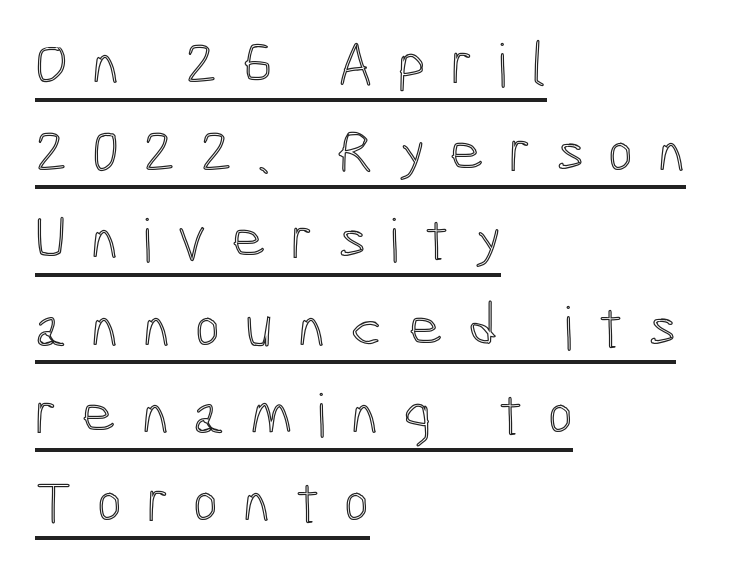
The image shows 60 px condensed type, upright; set left-aligned, normal line spacing (1.46x), unusually wide letter spacing (+0.41 em), underlined; a medium x-height.
